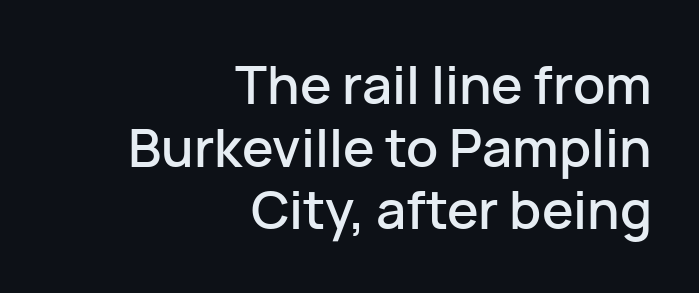
Q: Is the text italic (slanted)? A: No, it is upright.
Q: Is the typeface a serif or a sans-serif typeface? A: Sans-serif.
Q: Is the text underlined? A: No.
Q: How is the paragraph aligned? A: Right-aligned.
Q: Is the spacing between letters normal or unusually wide? A: Normal.
Q: Width (condensed, normal, or wide)? A: Normal.
Q: Stroke contrast? A: Low.
Q: x-height? A: Medium.
Q: Monospaced? A: No.
